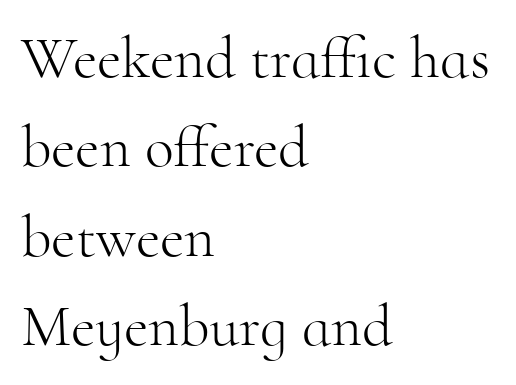
Underlining? Definitely not there. Notice how descenders clear the ascenders below comfortably — that's standard leading. Which margin do the lines hug? The left one — the right edge is uneven. Students, note that the glyphs here touch the page at normal intervals. The glyphs in this specimen are seriffed.
